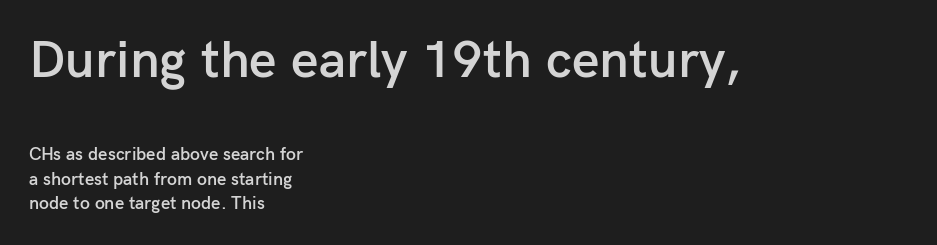
Q: Is the text bold? A: Semi-bold.
Q: Is the text italic (slanted)? A: No, it is upright.
Q: Is the typeface a serif or a sans-serif typeface? A: Sans-serif.
Q: Is the text underlined? A: No.
Q: How is the paragraph aligned? A: Left-aligned.
Q: Is the spacing between letters normal or unusually wide? A: Normal.
Q: Is the spacing between lines tight, normal or loose? A: Normal.
Q: Which block of text is set in a larger size, the first (top) or the second (bottom)? A: The first (top) one.
Q: Width (condensed, normal, or wide)? A: Normal.
Q: Stroke contrast? A: Low.
Q: x-height? A: Medium.
Q: Monospaced? A: No.
